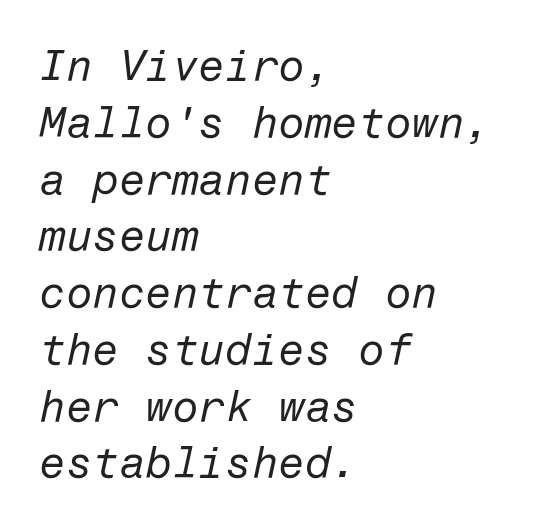
Q: Is the text bold? A: No.
Q: Is the text italic (slanted)? A: Yes, it leans right by about 12 degrees.
Q: Is the text underlined? A: No.
Q: How is the paragraph aligned? A: Left-aligned.
Q: Is the spacing between letters normal or unusually wide? A: Normal.
Q: Is the spacing between lines tight, normal or loose? A: Normal.
Q: Width (condensed, normal, or wide)? A: Normal.
Q: Stroke contrast? A: Low.
Q: x-height? A: Medium.
